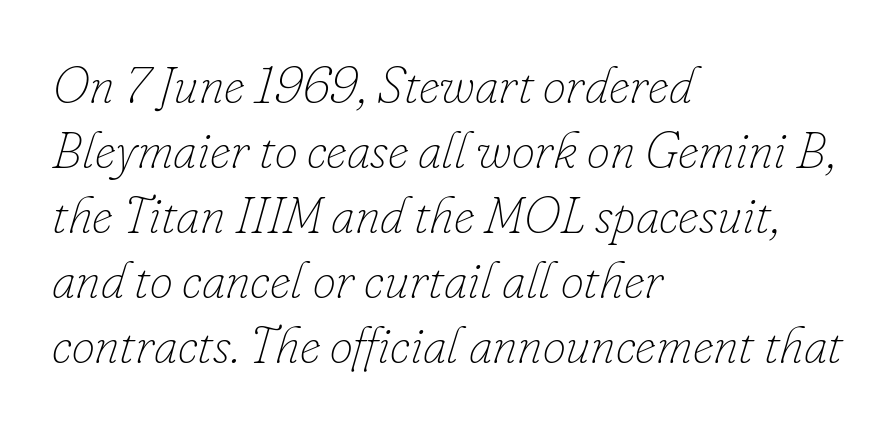
Weight: regular or lighter. The passage shown leans; its letterforms are oblique. Honestly, the letter spacing is just normal — you wouldn't notice it. Each new line begins a customary step beneath the previous one.
